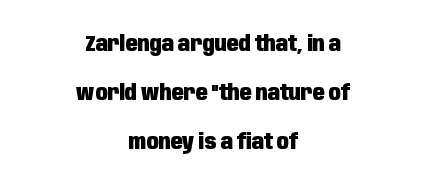
Q: Is the text bold? A: Yes.
Q: Is the text italic (slanted)? A: No, it is upright.
Q: Is the text underlined? A: No.
Q: How is the paragraph aligned? A: Centered.
Q: Is the spacing between letters normal or unusually wide? A: Normal.
Q: Is the spacing between lines tight, normal or loose? A: Loose.
